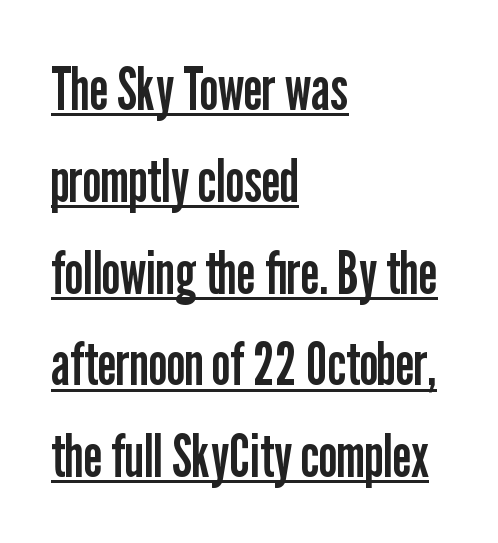
Typeset ragged right — the left edge is the straight one. This is underlined copy, the kind a proofreader might mark for attention. Caption: standard tracking, unaltered. In terms of letterform style, serifs are entirely absent. The vertical gap from one line to the next is medium. The strokes are not fattened; the text isn't bold.
